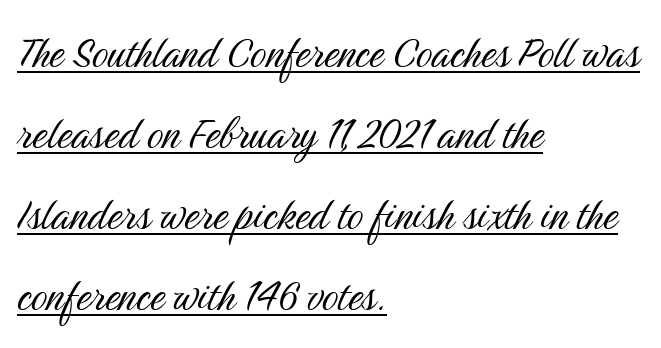
Line beginnings align vertically; line endings do not. The passage shown has conventional tracking throughout. Proportional: the letters do not fall into vertical columns.
